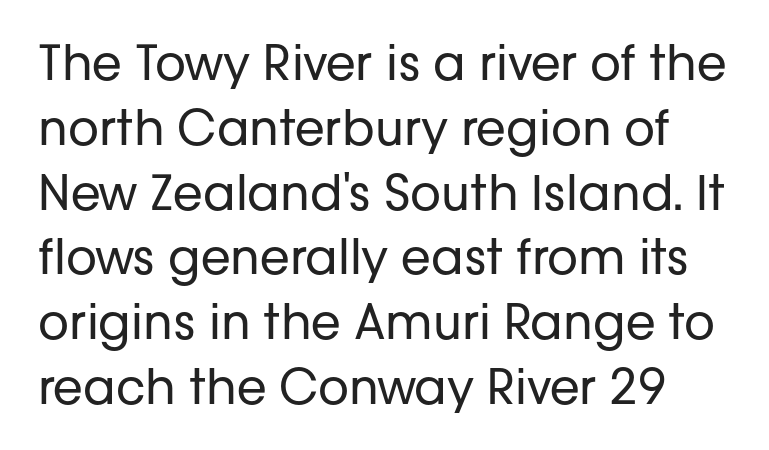
{"serif": "no", "italic": "no", "bold": "no", "weight": "regular", "width": "normal", "stroke_contrast": "low", "x_height": "medium", "monospaced": "no", "underline": "no", "line_spacing": "normal", "line_spacing_ratio": 1.35, "letter_spacing": "normal", "letter_spacing_em": 0.0, "glyph_px": 48}
